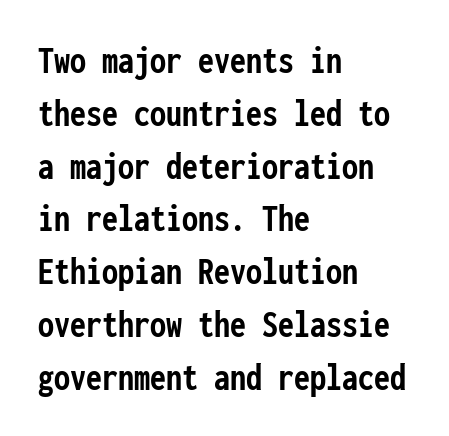
Fixed-width glyphs throughout — classic coding-font behaviour. This is sans-serif lettering, the kind often seen on screens and signage. Each line starts at the same left margin while the right side varies. Check the space under the baseline: it is left empty. Is there much room between lines? A standard amount, neither cramped nor airy.
